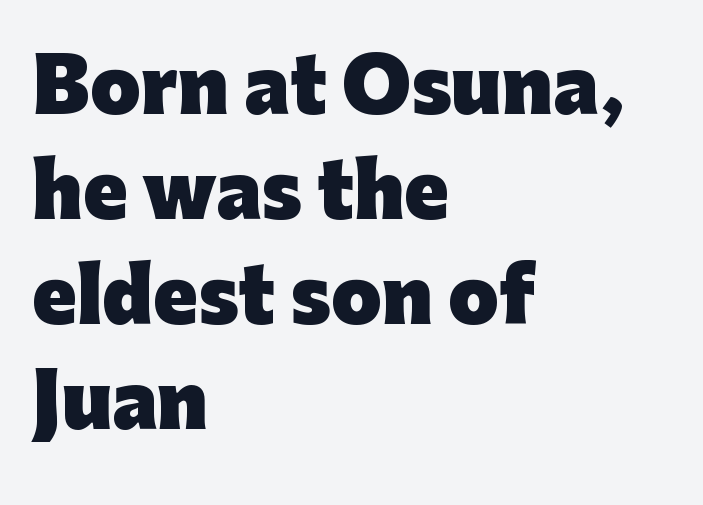
The image shows 73 px heavy sans-serif type, upright; set left-aligned, normal line spacing (1.44x), normal letter spacing, not underlined; low stroke contrast and a medium x-height.
